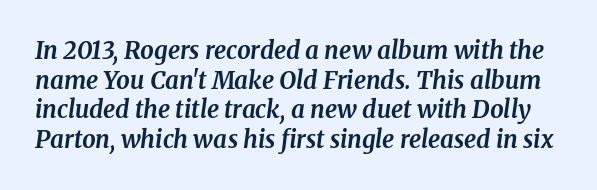
{"italic": "yes", "lean": "right", "slant_degrees": 8, "bold": "yes", "underline": "no", "line_spacing_ratio": 1.23, "letter_spacing": "normal", "letter_spacing_em": 0.0, "glyph_px": 24}
